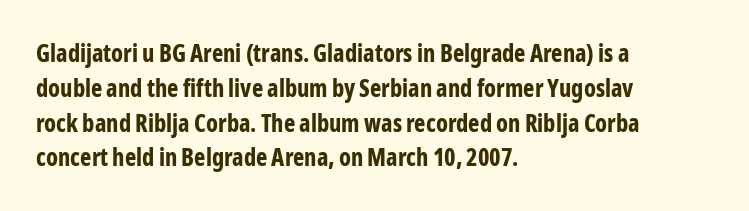
{"italic": "no", "bold": "yes", "underline": "no", "align": "left", "line_spacing": "normal", "line_spacing_ratio": 1.45, "letter_spacing": "normal", "letter_spacing_em": 0.0, "glyph_px": 24}
